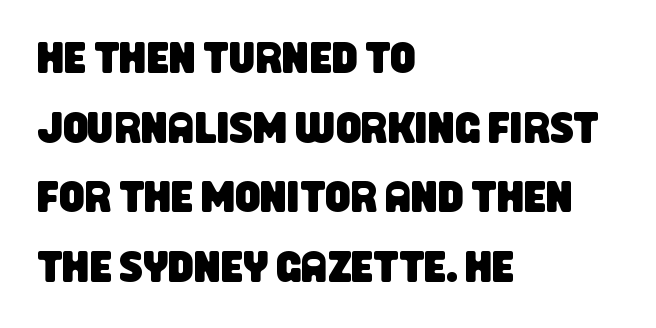
Notice how the passage keeps a crisp vertical edge on the left only. Spacing between characters is what you'd get straight out of the box. Think of a printed novel: that variable character pitch is what you see here. Unmarked baselines from the first word to the last.
